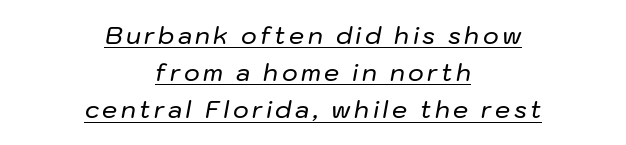
Q: Is the text italic (slanted)? A: Yes, it leans right by about 10 degrees.
Q: Is the text underlined? A: Yes.
Q: How is the paragraph aligned? A: Centered.
Q: Is the spacing between lines tight, normal or loose? A: Normal.
